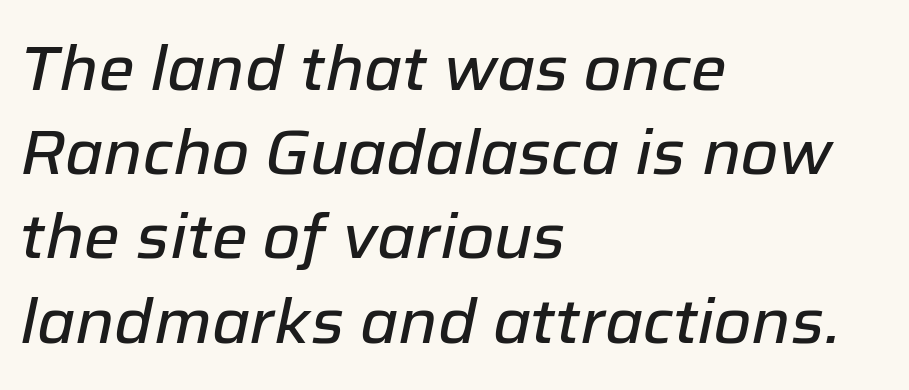
{"italic": "yes", "lean": "right", "slant_degrees": 12, "width": "normal", "stroke_contrast": "low", "x_height": "medium", "monospaced": "no", "underline": "no", "align": "left", "line_spacing": "normal", "line_spacing_ratio": 1.38, "letter_spacing": "normal", "letter_spacing_em": 0.0, "glyph_px": 61}
